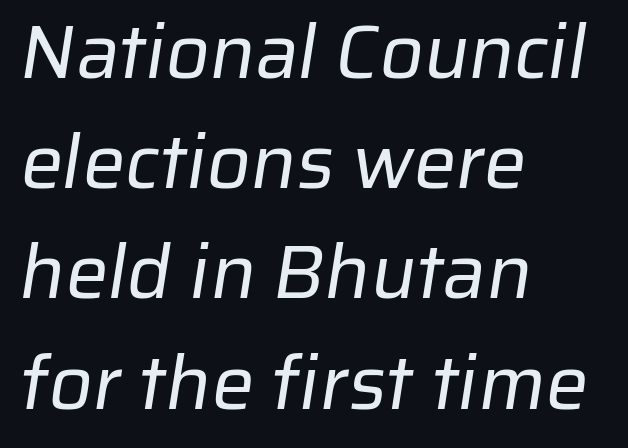
The image shows 76 px regular-weight sans-serif type; set left-aligned, normal line spacing (1.45x), normal letter spacing, not underlined; low stroke contrast and a medium x-height.
